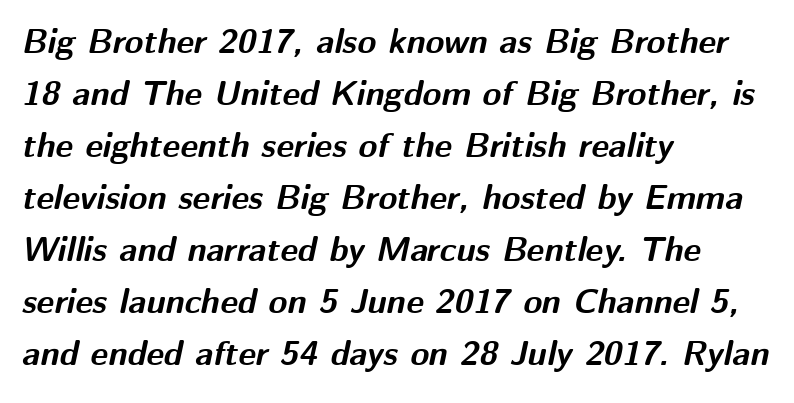
Honestly, there is no underline to notice here at all. Compared with ordinary roman type, these characters are visibly tilted. Nothing unusual about the tracking: characters are spaced as the font intends. The sample has been set heavy, in full bold. Proportional: the letters do not fall into vertical columns.
